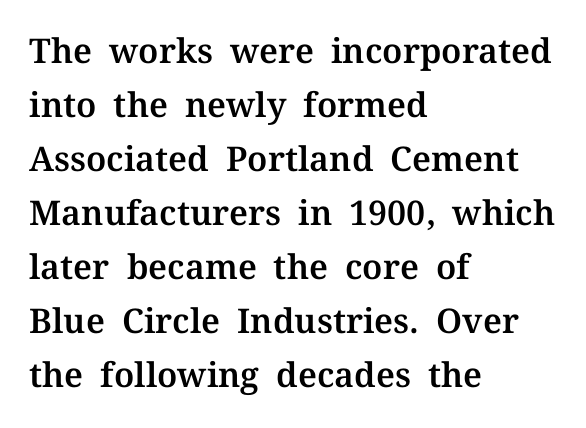
Do the characters align in a grid? No, the font is proportional. Characters follow at the spacing the type designer built in. The line-height multiplier appears to be the usual default. The type sits square on the baseline with zero lean.
